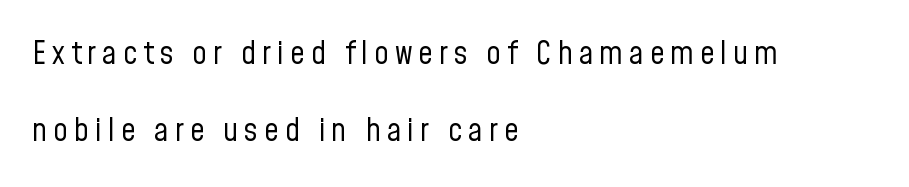
{"serif": "no", "italic": "no", "bold": "no", "weight": "regular", "width": "condensed", "stroke_contrast": "low", "x_height": "medium", "monospaced": "no", "underline": "no", "align": "left", "line_spacing": "loose", "line_spacing_ratio": 2.41, "glyph_px": 32}
